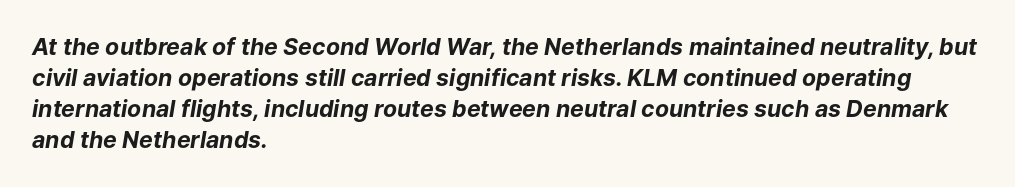
{"italic": "yes", "lean": "right", "slant_degrees": 9, "bold": "yes", "underline": "no", "align": "left", "line_spacing": "normal", "line_spacing_ratio": 1.35, "letter_spacing": "normal", "letter_spacing_em": 0.0, "glyph_px": 23}
